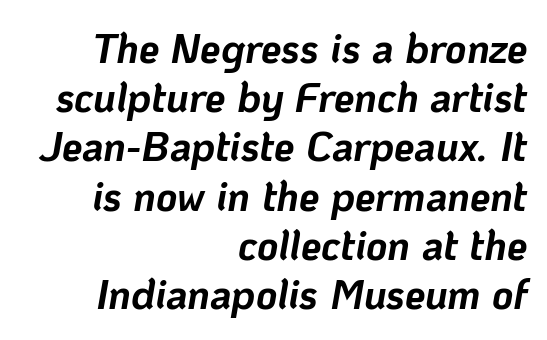
Q: Is the text bold? A: Yes.
Q: Is the text italic (slanted)? A: Yes, it leans right by about 10 degrees.
Q: Is the text underlined? A: No.
Q: How is the paragraph aligned? A: Right-aligned.
Q: Is the spacing between letters normal or unusually wide? A: Normal.
Q: Width (condensed, normal, or wide)? A: Normal.
Q: Stroke contrast? A: Low.
Q: x-height? A: Medium.
Q: Monospaced? A: No.
